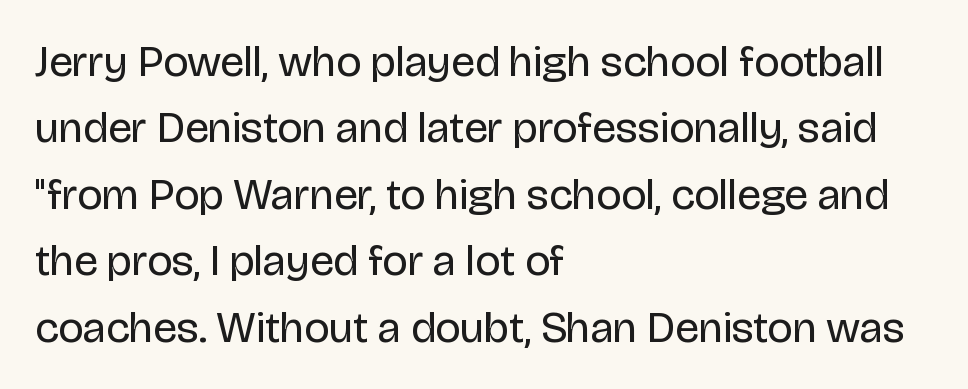
Baseline-to-baseline distance is the conventional proportion of letter height. The passage shown is not bold in any degree. Here the designer chose a conventional face with non-uniform glyph widths. Is this a sans? Yes — the strokes have no serifs.
